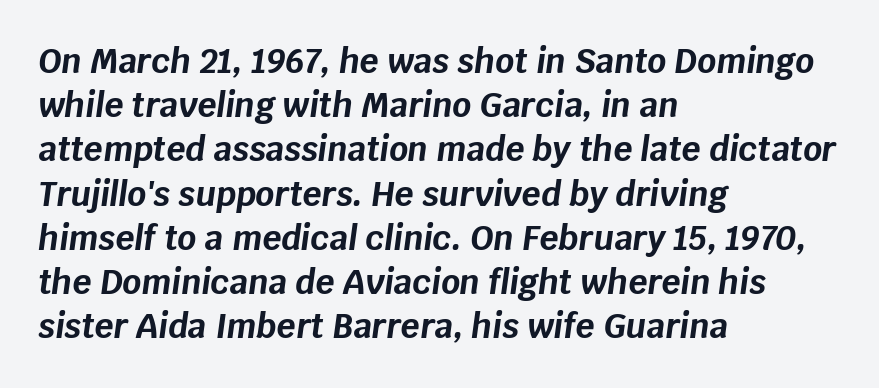
{"italic": "yes", "lean": "right", "slant_degrees": 8, "bold": "yes", "weight": "bold", "width": "normal", "stroke_contrast": "low", "x_height": "large", "monospaced": "no", "underline": "no", "align": "left", "line_spacing": "normal", "line_spacing_ratio": 1.34, "letter_spacing": "normal", "letter_spacing_em": 0.0, "glyph_px": 33}
